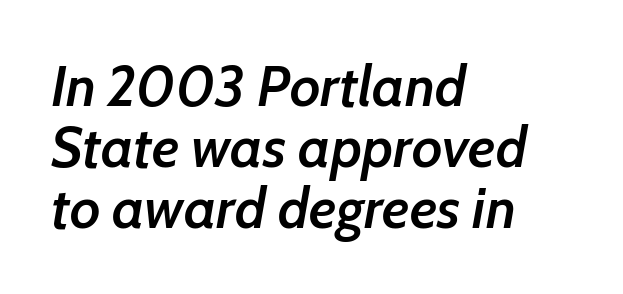
Q: Is the text bold? A: Semi-bold.
Q: Is the text italic (slanted)? A: Yes, it leans right by about 7 degrees.
Q: Is the text underlined? A: No.
Q: How is the paragraph aligned? A: Left-aligned.
Q: Is the spacing between letters normal or unusually wide? A: Normal.
Q: Is the spacing between lines tight, normal or loose? A: Tight.
Q: Width (condensed, normal, or wide)? A: Normal.
Q: Stroke contrast? A: Low.
Q: x-height? A: Medium.
Q: Monospaced? A: No.
